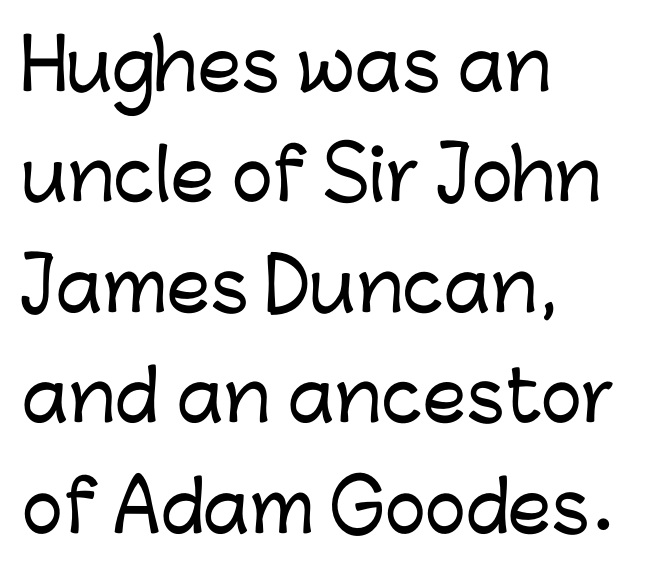
The image shows 69 px sans-serif type, upright; set left-aligned, normal line spacing (1.6x), normal letter spacing, not underlined; low stroke contrast and a medium x-height.
